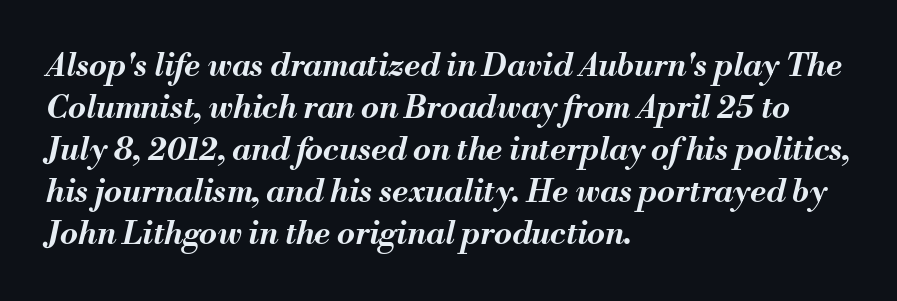
The image shows 32 px bold type, italic (leaning right); set left-aligned, normal line spacing (1.31x), normal letter spacing, not underlined; medium stroke contrast and a small x-height.
